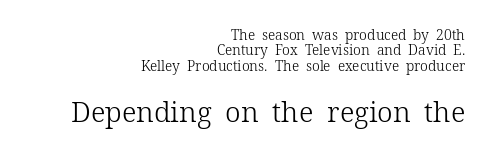
The image shows 28 px light serif type, upright; set right-aligned, tight line spacing (1.09x), normal letter spacing, not underlined; the second (bottom) block is 2.0x larger; low stroke contrast and a medium x-height.
